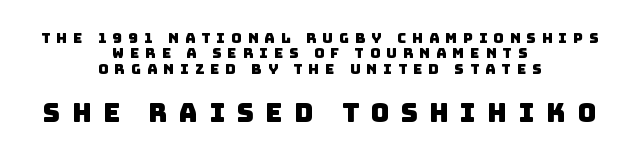
{"underline": "no", "align": "center", "line_spacing": "tight", "line_spacing_ratio": 1.09, "letter_spacing": "wide", "letter_spacing_em": 0.44, "larger_block": "second", "size_ratio": 1.86, "glyph_px": 26}
